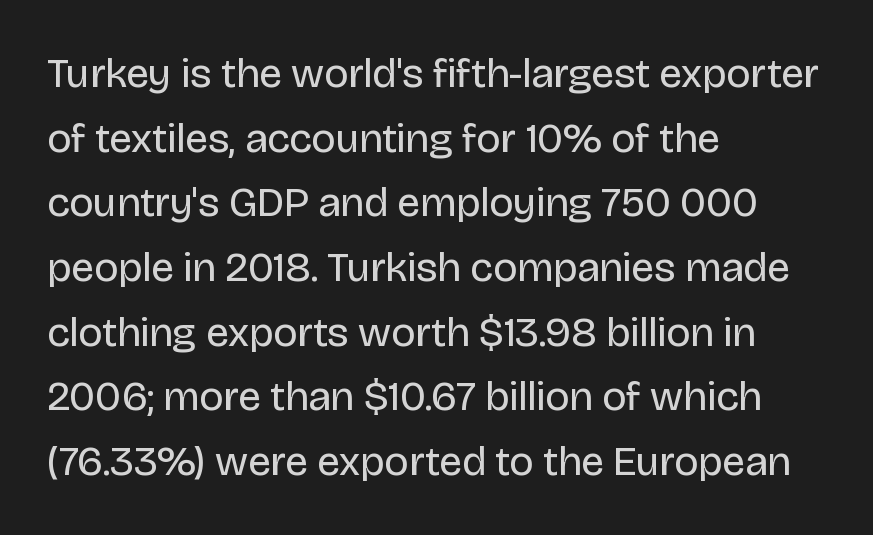
The image shows 42 px regular-weight sans-serif type, upright; set left-aligned, normal line spacing (1.54x), normal letter spacing, not underlined; low stroke contrast and a large x-height.
